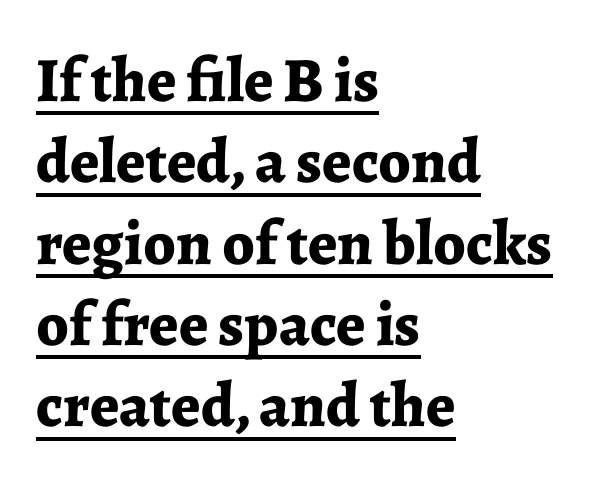
{"serif": "yes", "italic": "no", "bold": "yes", "weight": "bold", "width": "normal", "stroke_contrast": "low", "x_height": "medium", "monospaced": "no", "underline": "yes", "align": "left", "line_spacing": "normal", "line_spacing_ratio": 1.29, "letter_spacing": "normal", "letter_spacing_em": 0.0, "glyph_px": 63}
